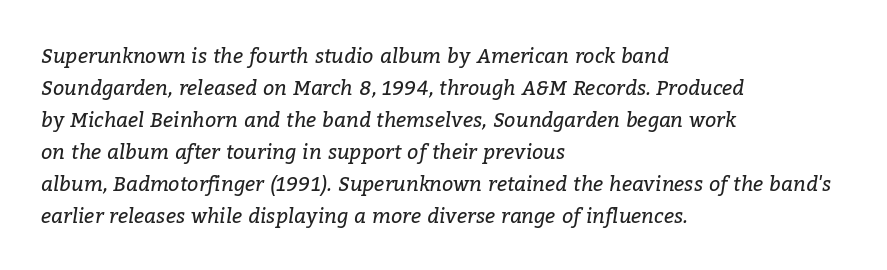
{"italic": "yes", "lean": "right", "slant_degrees": 9, "bold": "no", "underline": "no", "align": "left", "line_spacing": "normal", "line_spacing_ratio": 1.6, "letter_spacing": "normal", "letter_spacing_em": 0.0, "glyph_px": 20}
